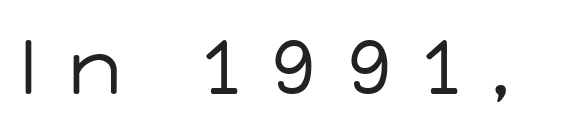
Descender tails drop into unmarked territory. Each letter keeps its own natural width here, so spacing adapts to shape. The font is comparable to plain body text, perhaps lighter. The rendering inserts visible extra space after every character.
